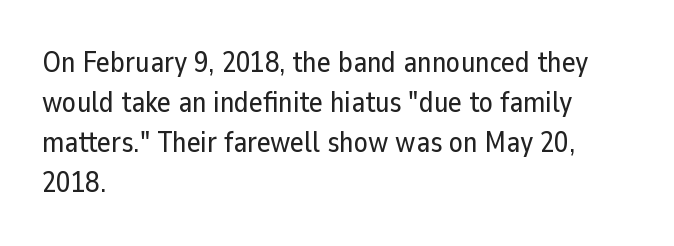
Q: Is the text italic (slanted)? A: No, it is upright.
Q: Is the typeface a serif or a sans-serif typeface? A: Sans-serif.
Q: Is the text underlined? A: No.
Q: How is the paragraph aligned? A: Left-aligned.
Q: Is the spacing between letters normal or unusually wide? A: Normal.
Q: Is the spacing between lines tight, normal or loose? A: Normal.
Q: Width (condensed, normal, or wide)? A: Normal.
Q: Stroke contrast? A: Low.
Q: x-height? A: Medium.
Q: Monospaced? A: No.
